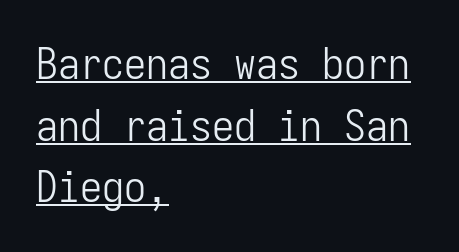
Q: Is the text bold? A: No.
Q: Is the text italic (slanted)? A: No, it is upright.
Q: Is the typeface a serif or a sans-serif typeface? A: Sans-serif.
Q: Is the text underlined? A: Yes.
Q: How is the paragraph aligned? A: Left-aligned.
Q: Is the spacing between letters normal or unusually wide? A: Normal.
Q: Is the spacing between lines tight, normal or loose? A: Normal.
Q: Width (condensed, normal, or wide)? A: Condensed.
Q: Stroke contrast? A: Low.
Q: x-height? A: Medium.
Q: Monospaced? A: Yes.
